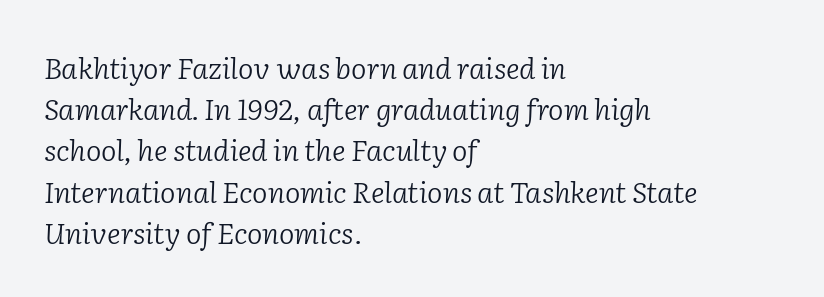
{"serif": "yes", "italic": "yes", "lean": "right", "slant_degrees": 2, "bold": "no", "weight": "light", "width": "normal", "stroke_contrast": "low", "x_height": "medium", "monospaced": "no", "underline": "no", "align": "left", "line_spacing": "normal", "line_spacing_ratio": 1.42, "letter_spacing": "normal", "letter_spacing_em": 0.0, "glyph_px": 29}
